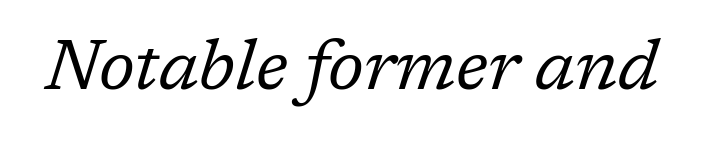
{"serif": "yes", "italic": "yes", "lean": "right", "slant_degrees": 17, "bold": "no", "weight": "regular", "width": "normal", "stroke_contrast": "low", "x_height": "medium", "monospaced": "no", "underline": "no", "letter_spacing": "normal", "letter_spacing_em": 0.0, "glyph_px": 71}
